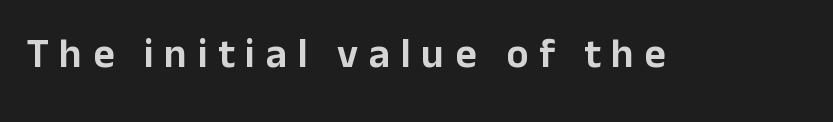
{"serif": "no", "italic": "no", "width": "normal", "stroke_contrast": "low", "x_height": "medium", "monospaced": "no", "underline": "no", "letter_spacing": "wide", "letter_spacing_em": 0.26, "glyph_px": 41}
